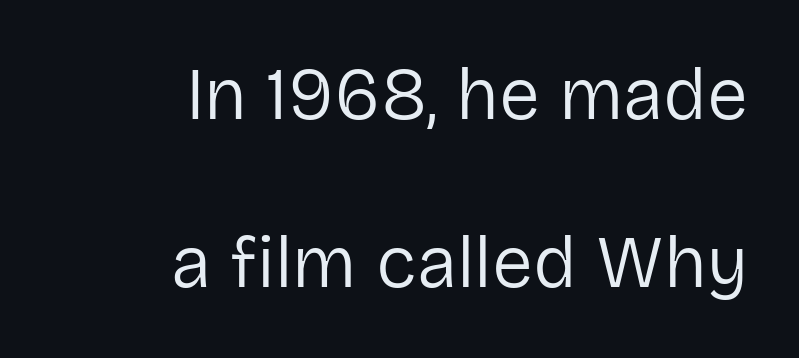
{"serif": "no", "italic": "no", "bold": "no", "weight": "regular", "width": "normal", "stroke_contrast": "low", "x_height": "medium", "monospaced": "no", "underline": "no", "align": "right", "line_spacing": "loose", "line_spacing_ratio": 2.3, "letter_spacing": "normal", "letter_spacing_em": 0.0, "glyph_px": 73}
